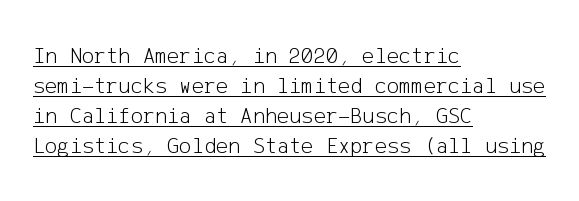
The image shows 23 px text type, upright; set left-aligned, normal line spacing (1.31x), normal letter spacing, underlined.
